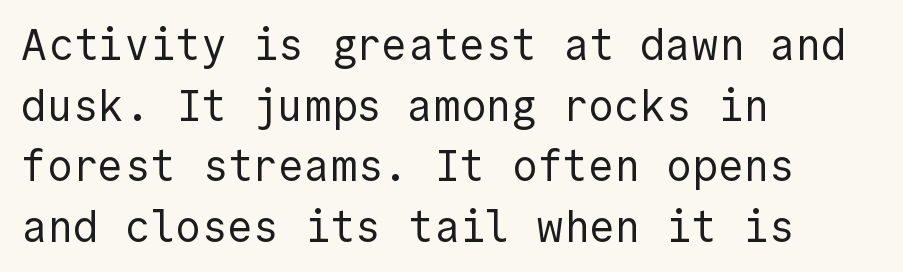
This rendering uses left alignment, leaving the right contour irregular. Honestly, the row spacing looks completely unremarkable. It's the straight-up-and-down kind of type. The strip under each line holds only bare page.
